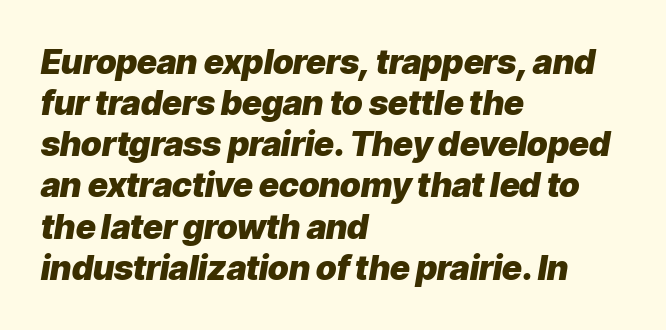
{"italic": "yes", "lean": "right", "slant_degrees": 9, "bold": "yes", "weight": "heavy", "width": "normal", "stroke_contrast": "low", "x_height": "medium", "monospaced": "no", "underline": "no", "align": "left", "line_spacing_ratio": 1.21, "letter_spacing": "normal", "letter_spacing_em": 0.0, "glyph_px": 34}
